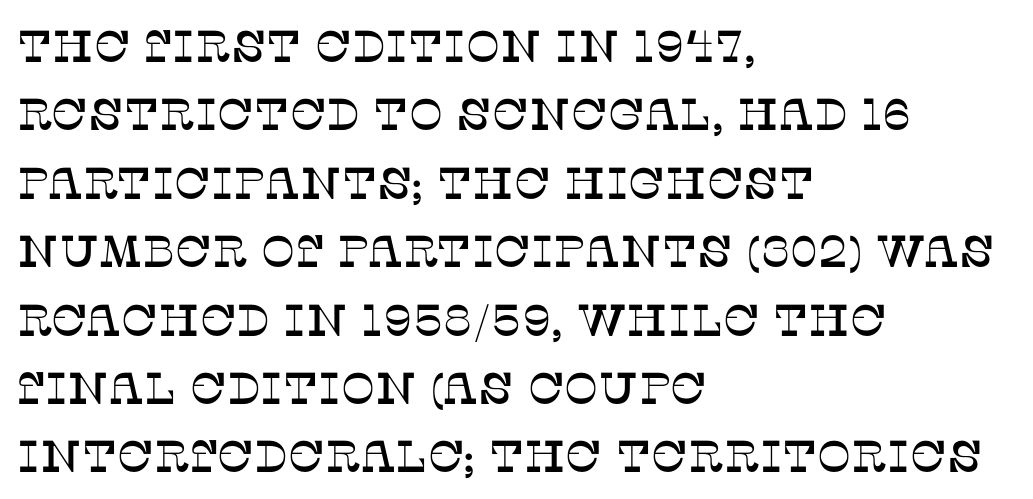
The image shows 45 px serif type, upright; set left-aligned, normal line spacing (1.52x), normal letter spacing, not underlined; low stroke contrast and a large x-height.
